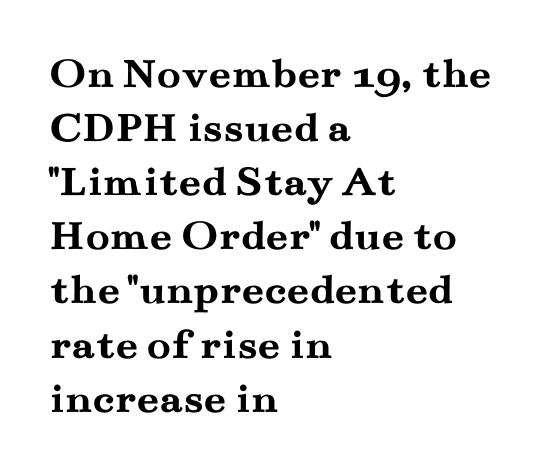
{"serif": "yes", "italic": "no", "bold": "yes", "weight": "semibold", "width": "wide", "stroke_contrast": "medium", "x_height": "small", "monospaced": "no", "underline": "no", "align": "left", "line_spacing_ratio": 1.23, "letter_spacing": "normal", "letter_spacing_em": 0.0, "glyph_px": 44}
